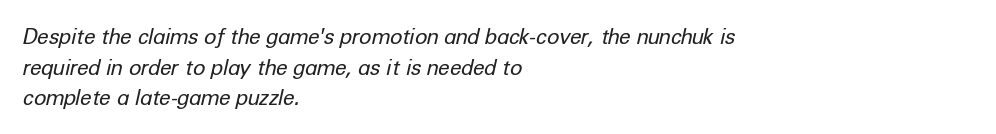
Q: Is the text bold? A: No.
Q: Is the text italic (slanted)? A: Yes, it leans right by about 12 degrees.
Q: Is the text underlined? A: No.
Q: How is the paragraph aligned? A: Left-aligned.
Q: Is the spacing between letters normal or unusually wide? A: Normal.
Q: Is the spacing between lines tight, normal or loose? A: Normal.
